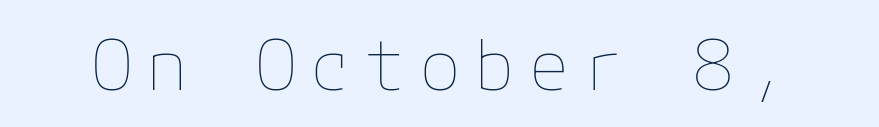
The image shows 70 px thin type, upright; set not underlined; low stroke contrast and a medium x-height.
